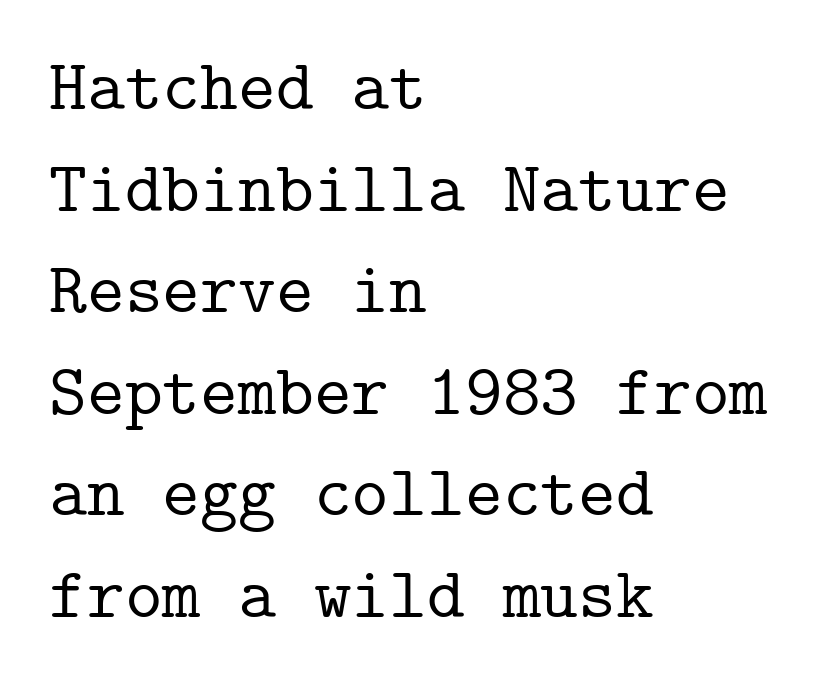
Q: Is the text italic (slanted)? A: No, it is upright.
Q: Is the typeface a serif or a sans-serif typeface? A: Serif.
Q: Is the text underlined? A: No.
Q: How is the paragraph aligned? A: Left-aligned.
Q: Is the spacing between letters normal or unusually wide? A: Normal.
Q: Is the spacing between lines tight, normal or loose? A: Normal.
Q: Width (condensed, normal, or wide)? A: Normal.
Q: Stroke contrast? A: Low.
Q: x-height? A: Medium.
Q: Monospaced? A: Yes.
